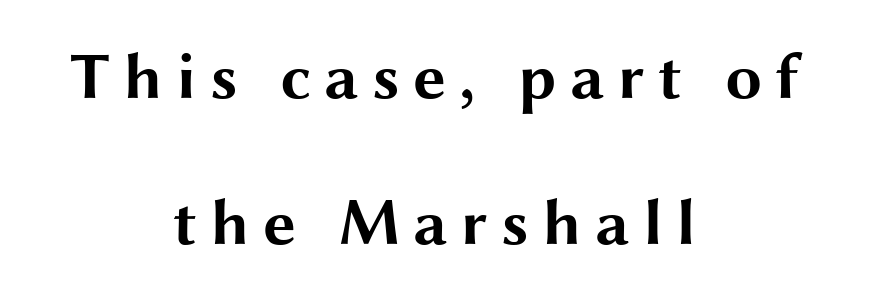
Q: Is the text bold? A: Yes.
Q: Is the text italic (slanted)? A: No, it is upright.
Q: Is the typeface a serif or a sans-serif typeface? A: Sans-serif.
Q: Is the text underlined? A: No.
Q: How is the paragraph aligned? A: Centered.
Q: Is the spacing between letters normal or unusually wide? A: Unusually wide.
Q: Is the spacing between lines tight, normal or loose? A: Loose.
Q: Width (condensed, normal, or wide)? A: Wide.
Q: Stroke contrast? A: Medium.
Q: x-height? A: Medium.
Q: Monospaced? A: No.
